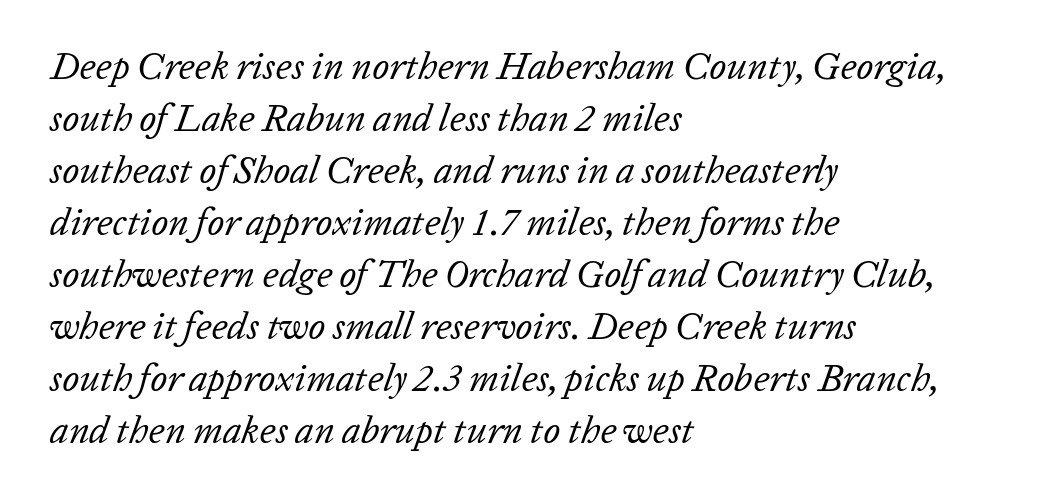
Q: Is the text bold? A: No.
Q: Is the text italic (slanted)? A: Yes, it leans right by about 20 degrees.
Q: Is the text underlined? A: No.
Q: How is the paragraph aligned? A: Left-aligned.
Q: Is the spacing between letters normal or unusually wide? A: Normal.
Q: Is the spacing between lines tight, normal or loose? A: Normal.
Q: Width (condensed, normal, or wide)? A: Normal.
Q: Stroke contrast? A: Low.
Q: x-height? A: Medium.
Q: Monospaced? A: No.
